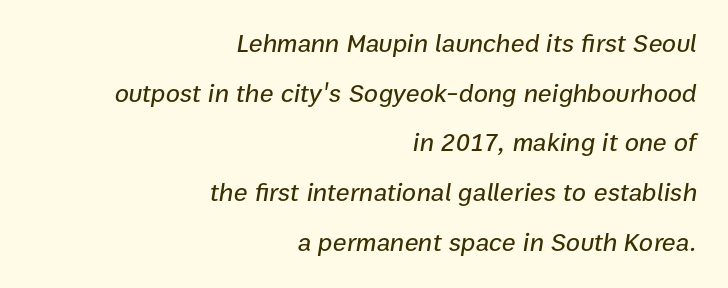
{"italic": "yes", "lean": "right", "slant_degrees": 9, "underline": "no", "align": "right", "line_spacing": "loose", "line_spacing_ratio": 1.91, "letter_spacing": "normal", "letter_spacing_em": 0.0, "glyph_px": 26}
